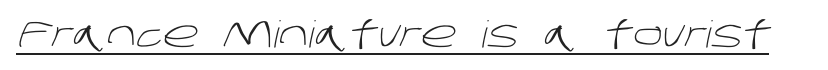
{"serif": "no", "bold": "no", "weight": "light", "width": "normal", "stroke_contrast": "low", "x_height": "large", "monospaced": "no", "underline": "yes", "letter_spacing": "normal", "letter_spacing_em": 0.0, "glyph_px": 37}
